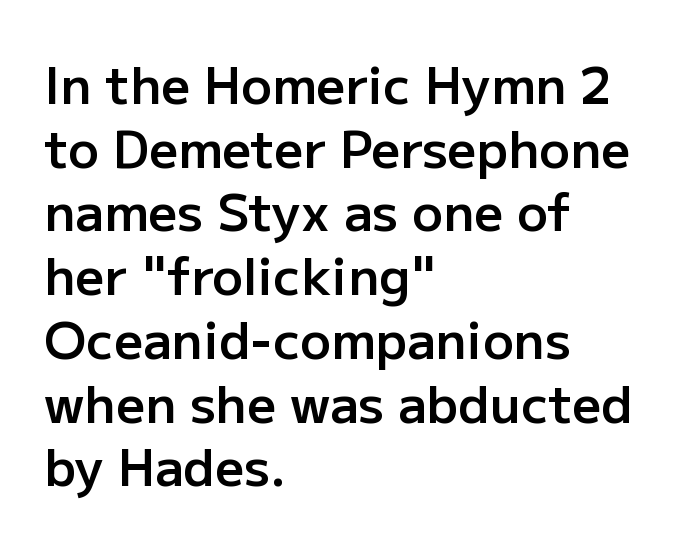
The image shows 51 px semibold sans-serif type, upright; set left-aligned, normal line spacing (1.25x), normal letter spacing, not underlined; low stroke contrast and a medium x-height.
